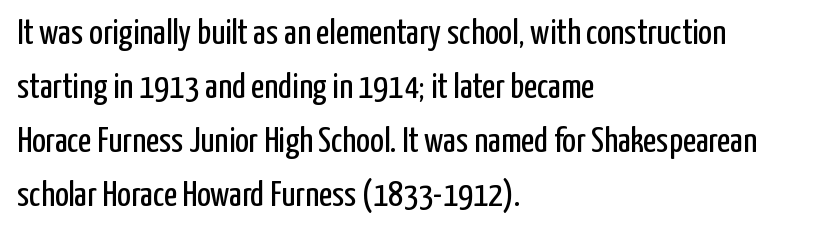
Each line starts at the same left margin while the right side varies. The passage shown is not underscored anywhere. Each letter keeps its own natural width here, so spacing adapts to shape. This is not heavy type; no bold has been used. Does the lettering tilt? It doesn't — this is upright. The glyphs in this specimen are sans serif.
